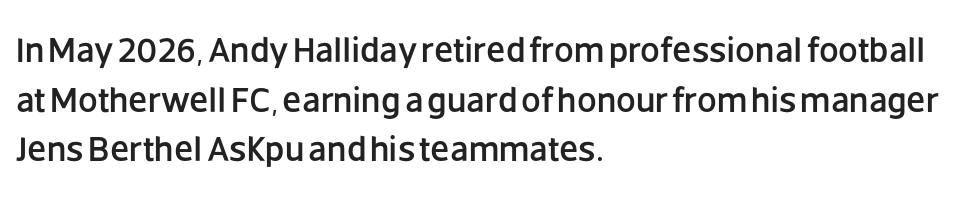
Q: Is the text italic (slanted)? A: No, it is upright.
Q: Is the typeface a serif or a sans-serif typeface? A: Sans-serif.
Q: Is the text underlined? A: No.
Q: How is the paragraph aligned? A: Left-aligned.
Q: Is the spacing between letters normal or unusually wide? A: Normal.
Q: Is the spacing between lines tight, normal or loose? A: Normal.
Q: Width (condensed, normal, or wide)? A: Normal.
Q: Stroke contrast? A: Low.
Q: x-height? A: Large.
Q: Monospaced? A: No.
